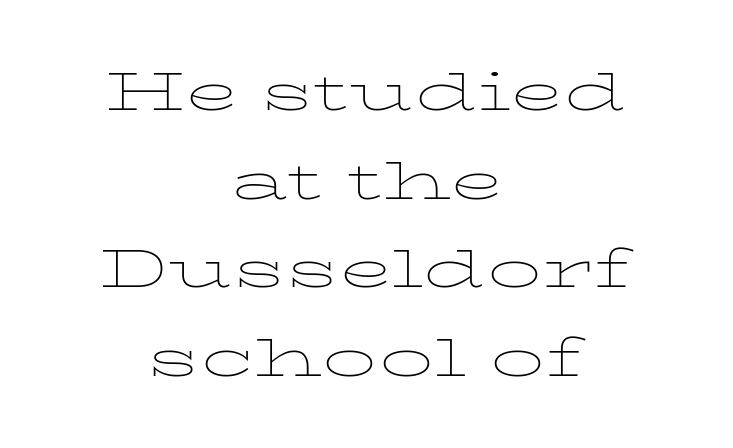
{"serif": "yes", "italic": "no", "bold": "no", "weight": "thin", "width": "wide", "stroke_contrast": "low", "x_height": "medium", "monospaced": "no", "underline": "no", "align": "center", "line_spacing": "normal", "line_spacing_ratio": 1.64, "letter_spacing": "normal", "letter_spacing_em": 0.0, "glyph_px": 54}
